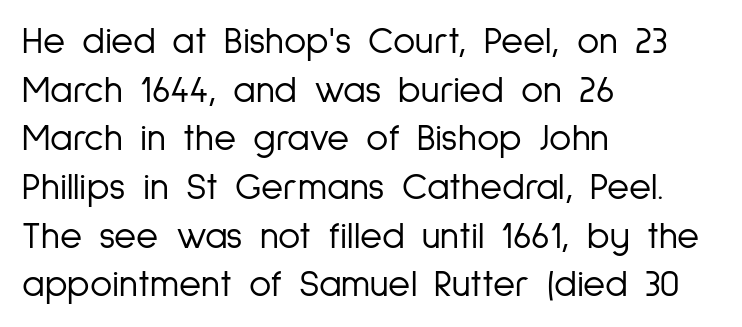
The image shows 38 px light, condensed sans-serif type, upright; set left-aligned, normal line spacing (1.28x), normal letter spacing, not underlined; low stroke contrast and a medium x-height.
